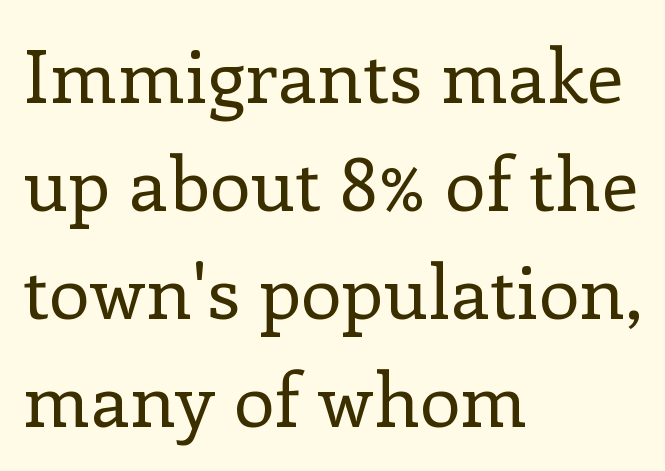
The image shows 74 px regular-weight serif type, upright; set left-aligned, normal line spacing (1.46x), normal letter spacing, not underlined; low stroke contrast and a medium x-height.
